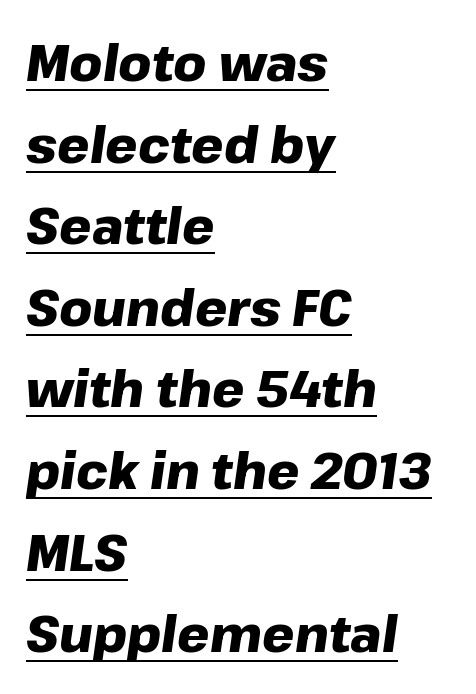
The image shows 51 px heavy type, italic (leaning right); set left-aligned, normal line spacing (1.6x), normal letter spacing, underlined; low stroke contrast and a medium x-height.
